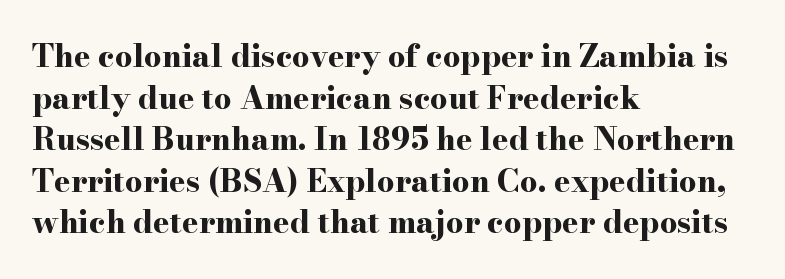
The image shows 31 px bold, wide serif type, upright; set left-aligned, normal line spacing (1.34x), normal letter spacing, not underlined; high stroke contrast and a small x-height.
